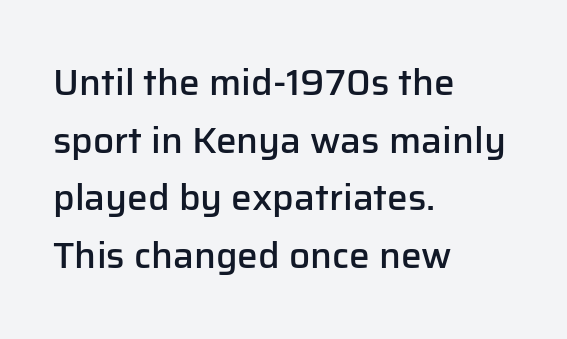
The image shows 37 px semibold sans-serif type, upright; set left-aligned, normal line spacing (1.56x), normal letter spacing, not underlined; low stroke contrast and a medium x-height.
